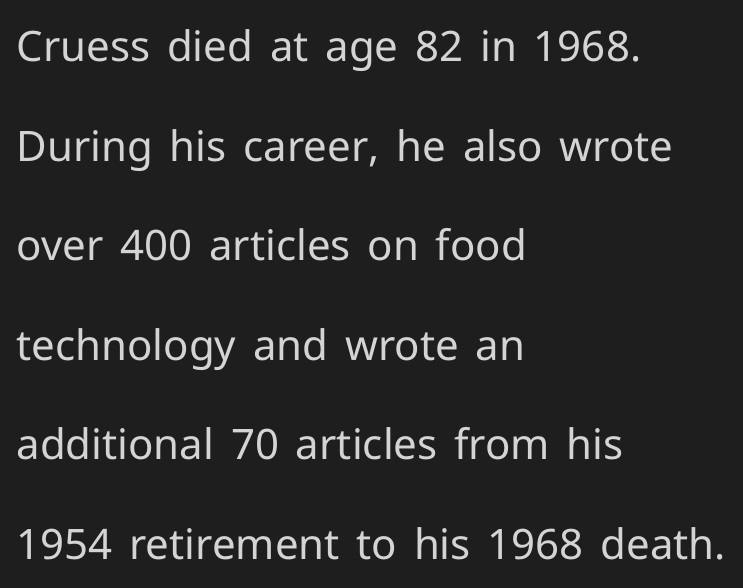
The image shows 42 px regular-weight sans-serif type, upright; set left-aligned, loose line spacing (2.37x), normal letter spacing, not underlined; low stroke contrast and a medium x-height.
